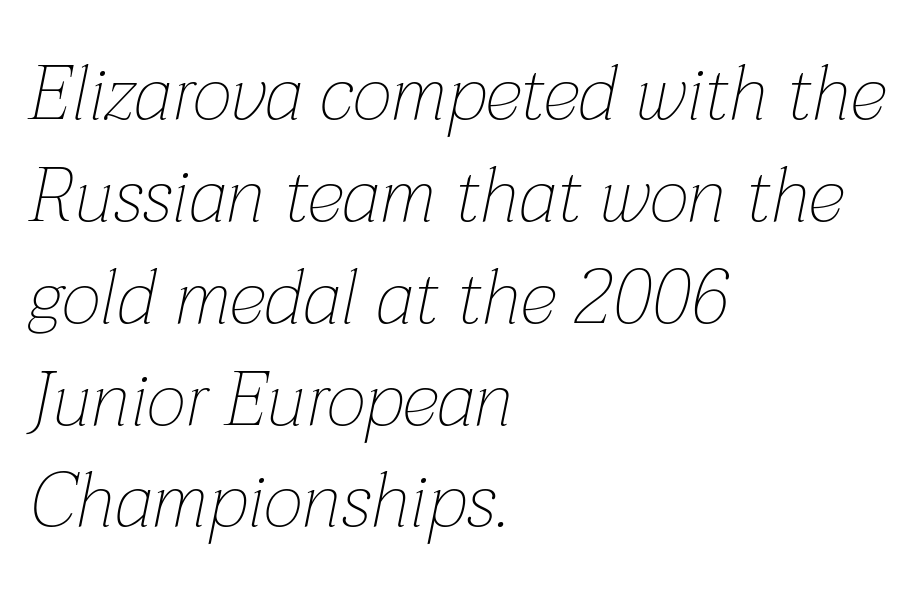
Observe the ordinary spacing: letters are neighbours, not strangers. The font sits on the lighter half of the weight spectrum, regular included. The text carries the slant typical of an italic or oblique font. Line beginnings align vertically; line endings do not. How would I describe the line gaps? Plain and ordinary.
